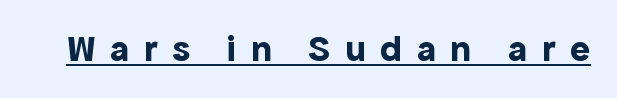
Q: Is the text bold? A: Yes.
Q: Is the text italic (slanted)? A: No, it is upright.
Q: Is the typeface a serif or a sans-serif typeface? A: Sans-serif.
Q: Is the text underlined? A: Yes.
Q: Is the spacing between letters normal or unusually wide? A: Unusually wide.
Q: Width (condensed, normal, or wide)? A: Normal.
Q: x-height? A: Medium.
Q: Monospaced? A: No.
